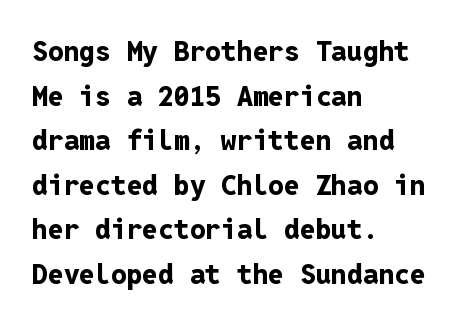
Q: Is the text bold? A: Yes.
Q: Is the text italic (slanted)? A: No, it is upright.
Q: Is the typeface a serif or a sans-serif typeface? A: Sans-serif.
Q: Is the text underlined? A: No.
Q: How is the paragraph aligned? A: Left-aligned.
Q: Is the spacing between letters normal or unusually wide? A: Normal.
Q: Is the spacing between lines tight, normal or loose? A: Normal.
Q: Width (condensed, normal, or wide)? A: Normal.
Q: Stroke contrast? A: Low.
Q: x-height? A: Medium.
Q: Monospaced? A: Yes.
